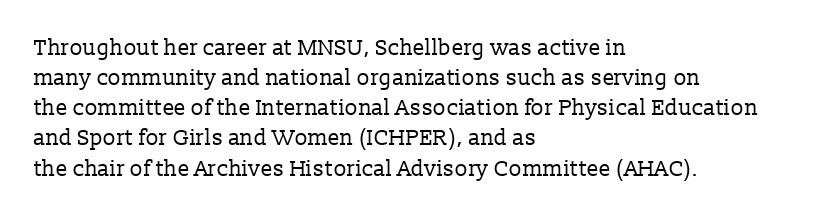
The letterforms sit shoulder to shoulder at normal distance. The space directly below the letters is spotless. Counters stay open thanks to moderate or lighter strokes. The vertical gap from one line to the next is medium. Ascenders rise straight up at ninety degrees. The ragged edge is on the right, which tells us the setting is flush left.
